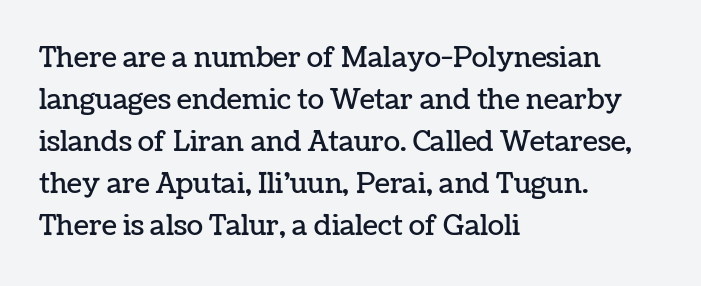
Quick note: underline off. The typesetter chose a ragged-right arrangement here. Posture: straight, roman, zero tilt. Leading: standard. Words appear dense and cohesive because spacing is normal.
